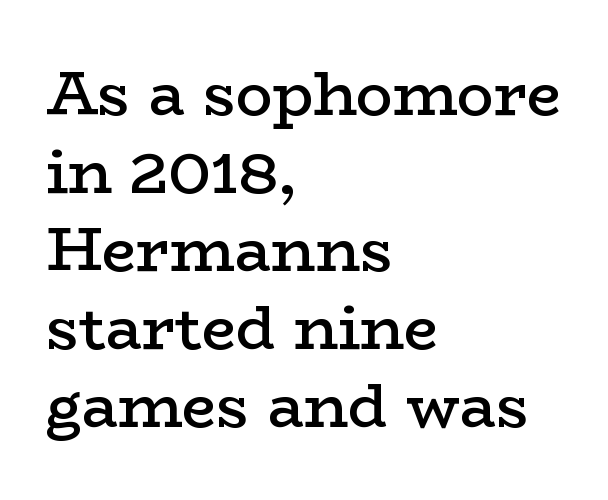
{"serif": "yes", "italic": "no", "bold": "semi", "weight": "semibold", "width": "wide", "stroke_contrast": "low", "x_height": "medium", "monospaced": "no", "underline": "no", "align": "left", "line_spacing": "normal", "line_spacing_ratio": 1.28, "letter_spacing": "normal", "letter_spacing_em": 0.0, "glyph_px": 61}
